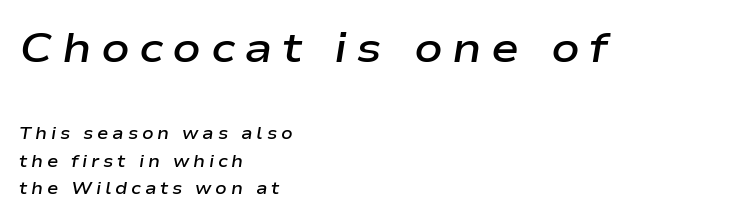
{"italic": "yes", "lean": "right", "slant_degrees": 9, "bold": "semi", "weight": "semibold", "width": "wide", "stroke_contrast": "low", "x_height": "medium", "monospaced": "no", "underline": "no", "align": "left", "line_spacing": "normal", "line_spacing_ratio": 1.63, "letter_spacing": "wide", "letter_spacing_em": 0.22, "larger_block": "first", "size_ratio": 2.47, "glyph_px": 42}
